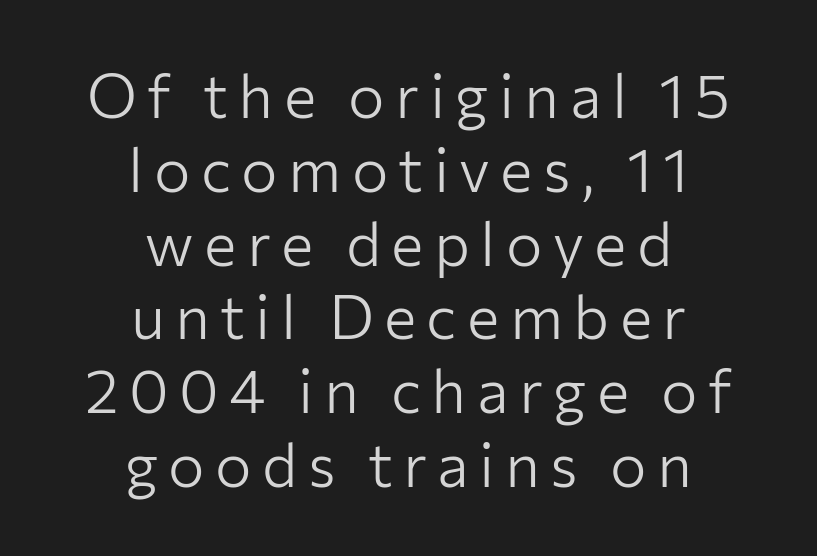
Q: Is the text bold? A: No.
Q: Is the text italic (slanted)? A: No, it is upright.
Q: Is the typeface a serif or a sans-serif typeface? A: Sans-serif.
Q: Is the text underlined? A: No.
Q: How is the paragraph aligned? A: Centered.
Q: Width (condensed, normal, or wide)? A: Normal.
Q: Stroke contrast? A: Low.
Q: x-height? A: Medium.
Q: Monospaced? A: No.
